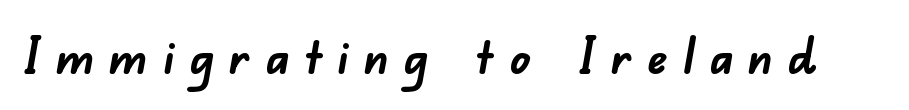
The image shows 50 px semibold sans-serif type; set unusually wide letter spacing (+0.29 em), not underlined; low stroke contrast and a small x-height.
